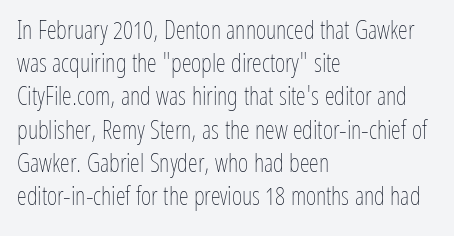
The image shows 25 px text type, upright; set left-aligned, normal line spacing (1.33x), normal letter spacing, not underlined.
